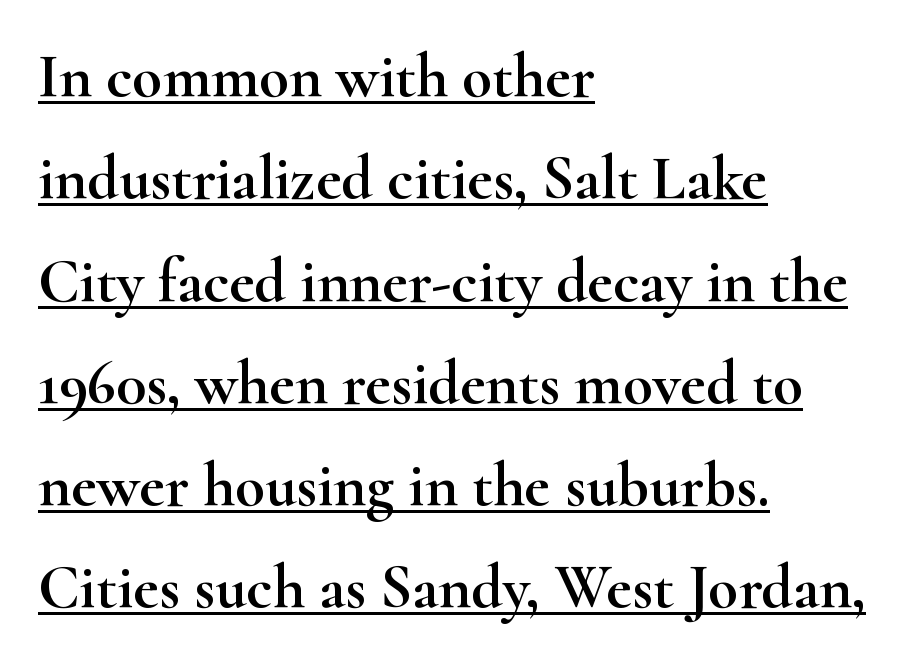
{"serif": "yes", "italic": "no", "width": "wide", "stroke_contrast": "high", "x_height": "small", "monospaced": "no", "underline": "yes", "align": "left", "line_spacing": "normal", "line_spacing_ratio": 1.65, "letter_spacing": "normal", "letter_spacing_em": 0.0, "glyph_px": 62}
